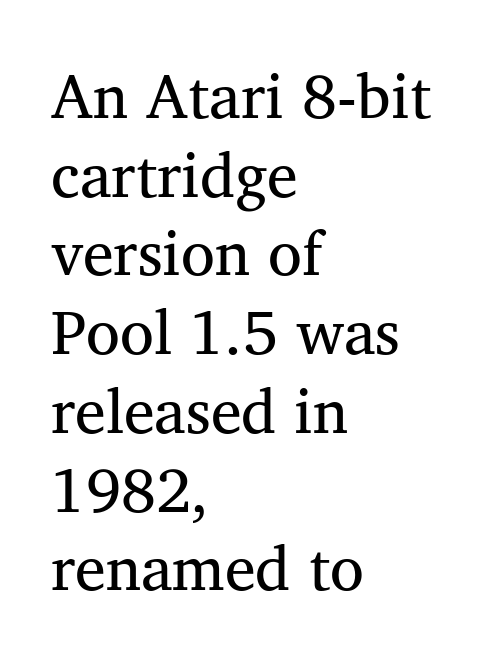
{"serif": "yes", "italic": "no", "bold": "no", "weight": "regular", "width": "normal", "stroke_contrast": "medium", "x_height": "medium", "monospaced": "no", "underline": "no", "align": "left", "line_spacing": "normal", "line_spacing_ratio": 1.27, "letter_spacing": "normal", "letter_spacing_em": 0.0, "glyph_px": 62}
